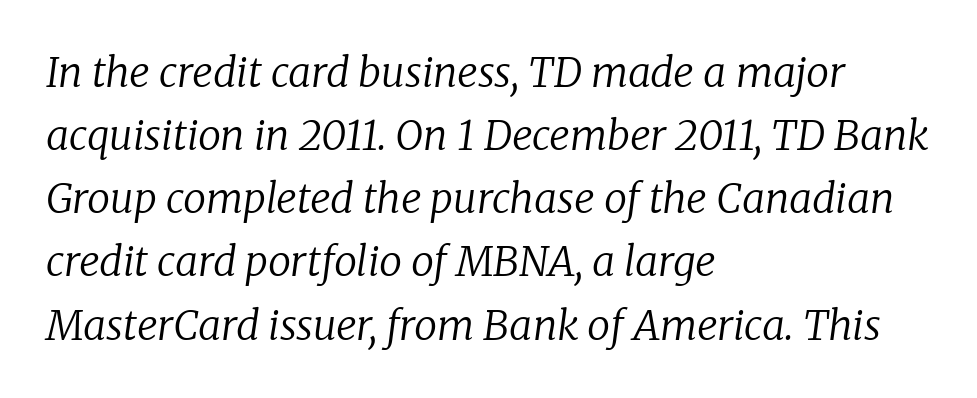
Q: Is the text bold? A: No.
Q: Is the text italic (slanted)? A: Yes, it leans right by about 8 degrees.
Q: Is the typeface a serif or a sans-serif typeface? A: Serif.
Q: Is the text underlined? A: No.
Q: How is the paragraph aligned? A: Left-aligned.
Q: Is the spacing between letters normal or unusually wide? A: Normal.
Q: Is the spacing between lines tight, normal or loose? A: Normal.
Q: Width (condensed, normal, or wide)? A: Normal.
Q: Stroke contrast? A: Low.
Q: x-height? A: Medium.
Q: Monospaced? A: No.
